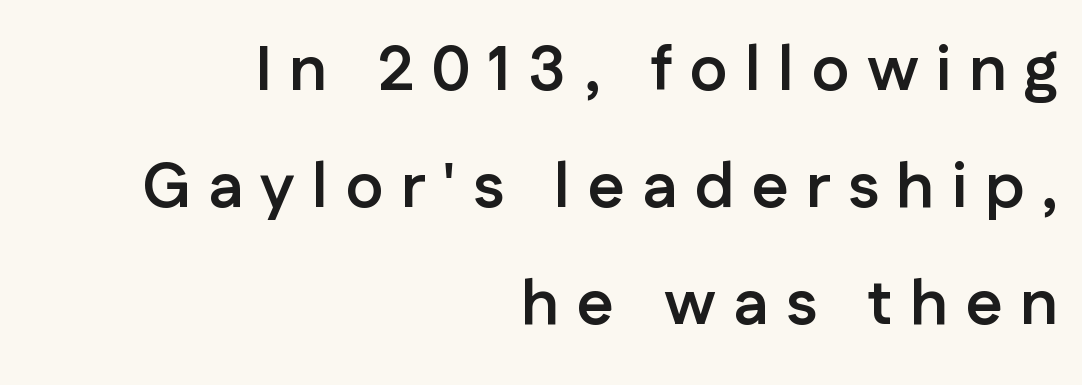
The image shows 64 px semibold sans-serif type, upright; set right-aligned, line spacing 1.83x, unusually wide letter spacing (+0.27 em), not underlined; low stroke contrast and a medium x-height.
